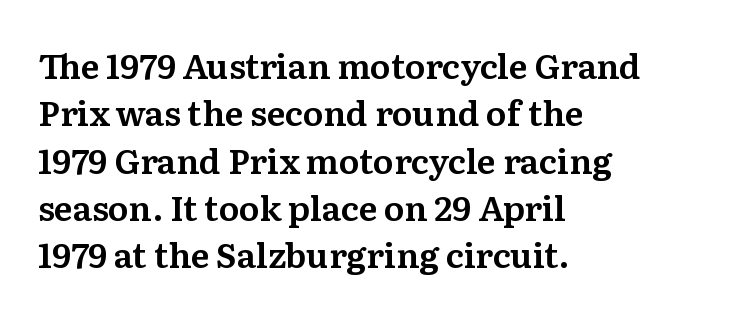
Q: Is the text italic (slanted)? A: No, it is upright.
Q: Is the typeface a serif or a sans-serif typeface? A: Serif.
Q: Is the text underlined? A: No.
Q: How is the paragraph aligned? A: Left-aligned.
Q: Is the spacing between letters normal or unusually wide? A: Normal.
Q: Is the spacing between lines tight, normal or loose? A: Normal.
Q: Width (condensed, normal, or wide)? A: Normal.
Q: Stroke contrast? A: Medium.
Q: x-height? A: Medium.
Q: Monospaced? A: No.
